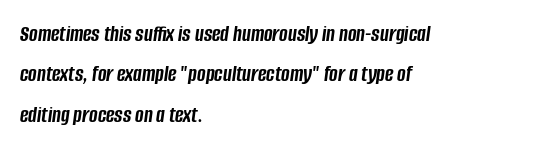
In terms of letterspacing, this is plain default setting. Every character sits at an angle, as italics do. Line beginnings align vertically; line endings do not. Letters rest on an invisible, unmarked baseline.
